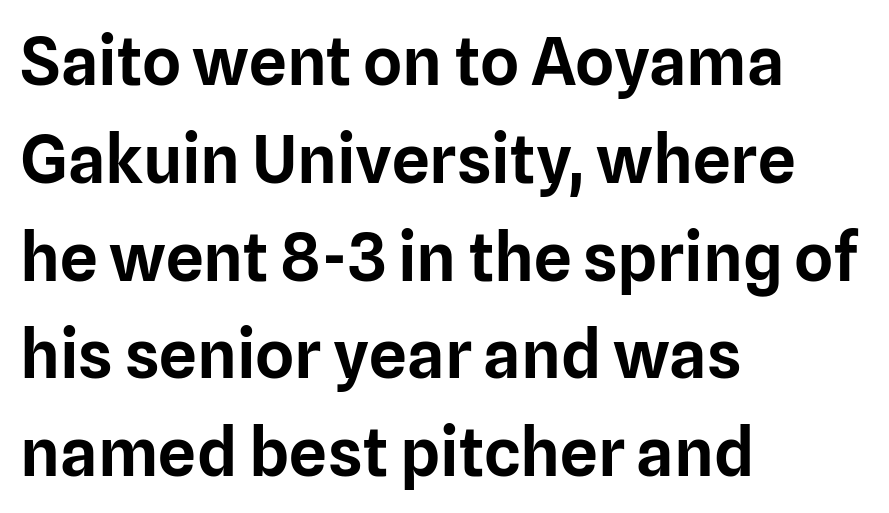
The image shows 67 px sans-serif type, upright; set left-aligned, normal line spacing (1.46x), normal letter spacing, not underlined; low stroke contrast and a medium x-height.
